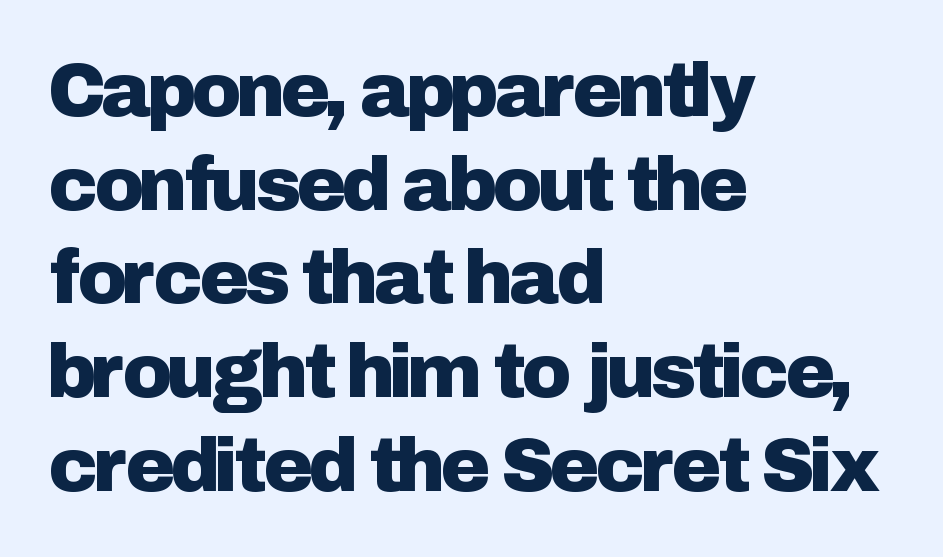
{"serif": "no", "italic": "no", "width": "normal", "stroke_contrast": "low", "x_height": "medium", "monospaced": "no", "underline": "no", "align": "left", "line_spacing": "normal", "line_spacing_ratio": 1.25, "letter_spacing": "normal", "letter_spacing_em": 0.0, "glyph_px": 75}
